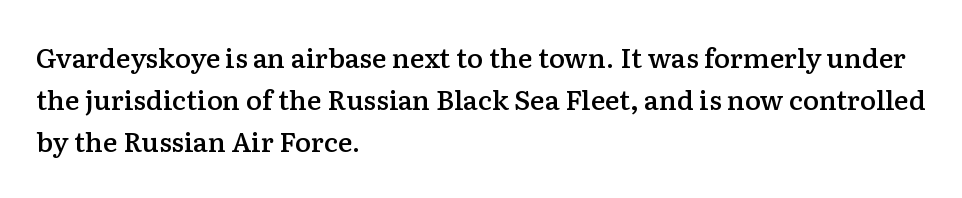
Q: Is the text bold? A: Semi-bold.
Q: Is the text italic (slanted)? A: No, it is upright.
Q: Is the text underlined? A: No.
Q: How is the paragraph aligned? A: Left-aligned.
Q: Is the spacing between letters normal or unusually wide? A: Normal.
Q: Is the spacing between lines tight, normal or loose? A: Normal.
